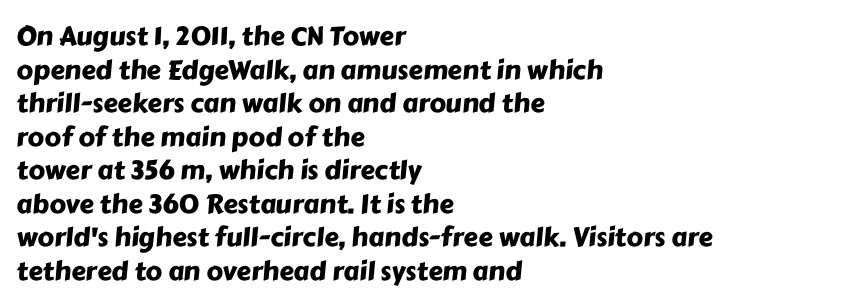
The image shows 26 px text type; set left-aligned, normal line spacing (1.29x), normal letter spacing, not underlined.
